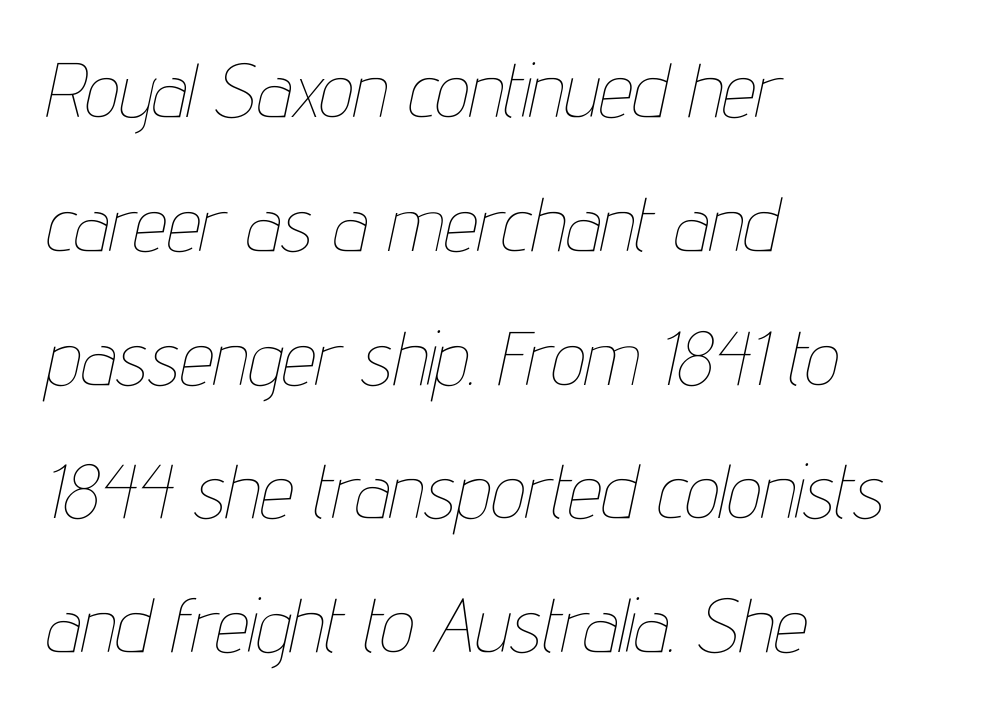
Q: Is the text bold? A: No.
Q: Is the text italic (slanted)? A: Yes, it leans right by about 12 degrees.
Q: Is the text underlined? A: No.
Q: How is the paragraph aligned? A: Left-aligned.
Q: Is the spacing between letters normal or unusually wide? A: Normal.
Q: Width (condensed, normal, or wide)? A: Condensed.
Q: Stroke contrast? A: Low.
Q: x-height? A: Medium.
Q: Monospaced? A: No.
